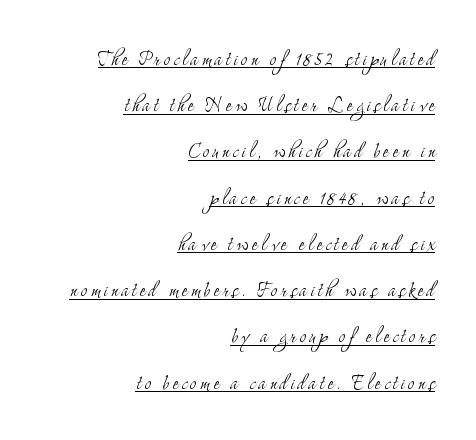
{"bold": "no", "underline": "yes", "align": "right", "line_spacing_ratio": 1.85, "glyph_px": 25}
